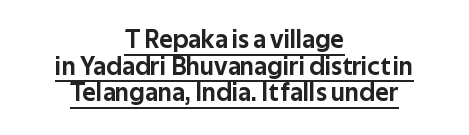
The passage shown is underscored from start to finish. The lettering stays uniformly vertical, giving the passage a roman look. Between one letter and the next there's only the usual sliver of space. Successive baselines arrive quickly, one right under another. Leftover space on each line is divided equally before and after the words.
